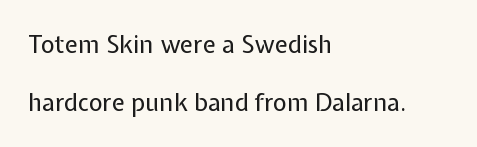
{"italic": "no", "bold": "no", "underline": "no", "align": "left", "line_spacing": "loose", "line_spacing_ratio": 2.4, "letter_spacing": "normal", "letter_spacing_em": 0.0, "glyph_px": 24}
